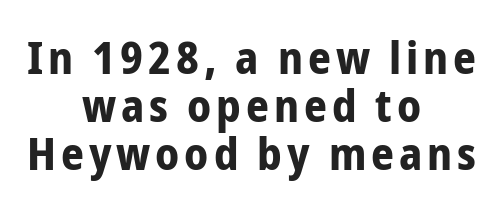
The passage shown is typed in a proportional face where columns would drift. How heavy is the stroke? Heavy — this is a bold. Plain, unruled lines of type. No italicization has been applied; the sample stays upright. Baseline-to-baseline distance is barely more than the letter height. The letters carry no serifs — their stems end cleanly without finishing strokes.
